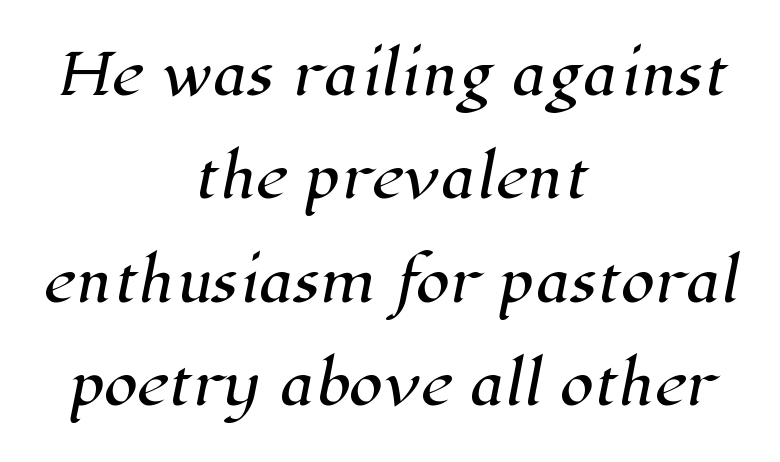
{"serif": "yes", "width": "normal", "stroke_contrast": "high", "x_height": "medium", "monospaced": "no", "underline": "no", "align": "center", "line_spacing_ratio": 1.88, "letter_spacing": "normal", "letter_spacing_em": 0.0, "glyph_px": 55}
